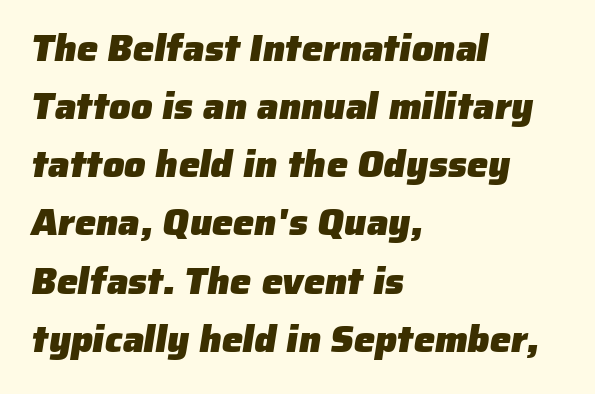
Q: Is the text bold? A: Yes.
Q: Is the typeface a serif or a sans-serif typeface? A: Sans-serif.
Q: Is the text underlined? A: No.
Q: How is the paragraph aligned? A: Left-aligned.
Q: Is the spacing between letters normal or unusually wide? A: Normal.
Q: Is the spacing between lines tight, normal or loose? A: Normal.
Q: Width (condensed, normal, or wide)? A: Normal.
Q: Stroke contrast? A: Low.
Q: x-height? A: Medium.
Q: Monospaced? A: No.
